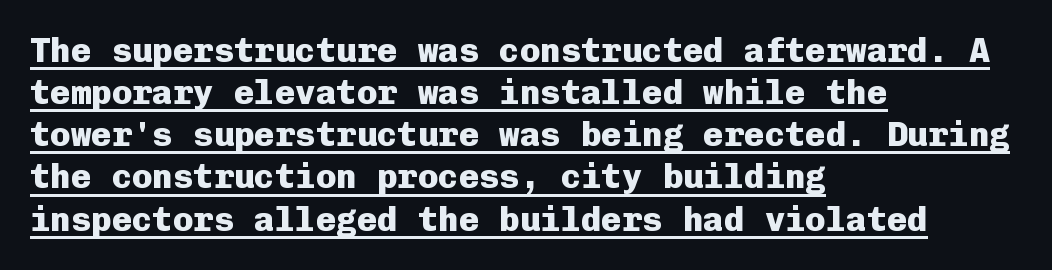
What stands out about the letter spacing? Nothing — it is the standard amount. Characters remain perfectly vertical along every line. The rag falls on the right side of this text block. The passage shown is typed in a monospace face where columns stay perfectly aligned. Type style note: lacks serifs. This sample carries an underscore along the baseline area.
